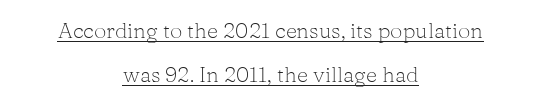
{"italic": "no", "bold": "no", "underline": "yes", "align": "center", "line_spacing": "loose", "line_spacing_ratio": 2.01, "letter_spacing": "normal", "letter_spacing_em": 0.0, "glyph_px": 22}
